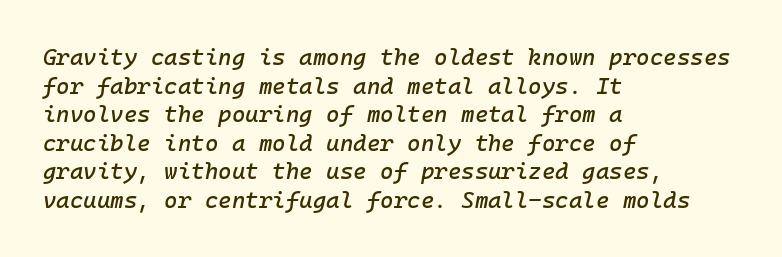
Q: Is the text italic (slanted)? A: Yes, it leans right by about 10 degrees.
Q: Is the text underlined? A: No.
Q: How is the paragraph aligned? A: Left-aligned.
Q: Is the spacing between letters normal or unusually wide? A: Normal.
